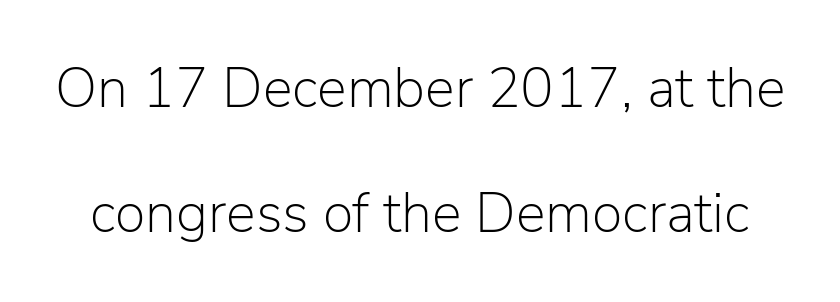
{"serif": "no", "italic": "no", "bold": "no", "weight": "light", "width": "normal", "stroke_contrast": "low", "x_height": "medium", "monospaced": "no", "underline": "no", "line_spacing": "loose", "line_spacing_ratio": 2.23, "letter_spacing": "normal", "letter_spacing_em": 0.0, "glyph_px": 56}
